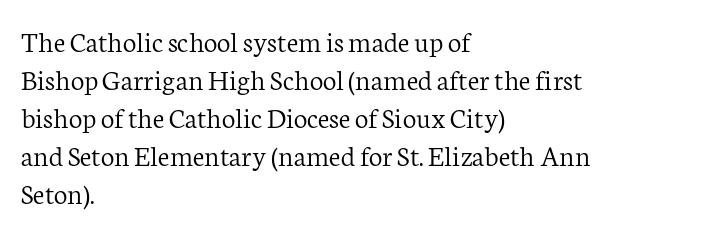
Think of a printed novel: that variable character pitch is what you see here. Each row of text sits above clean, open space. Baseline-to-baseline distance is the conventional proportion of letter height. The weight tops out at a normal text grade. The rag falls on the right side of this text block.
